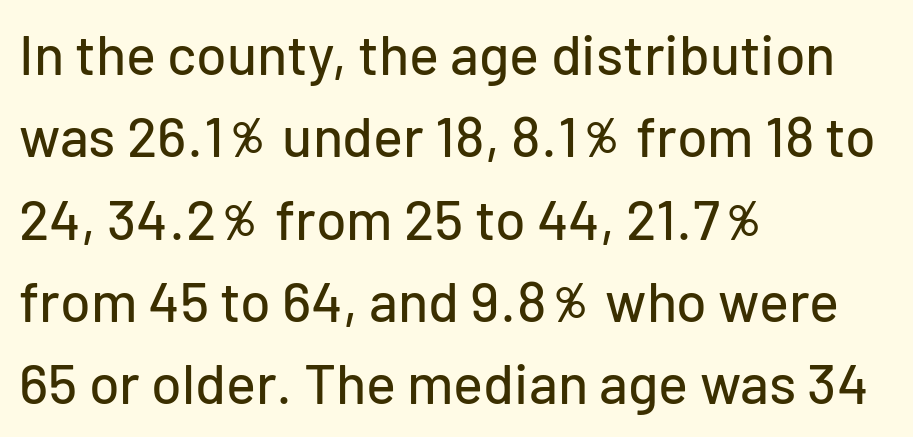
Line spacing here is normal. Visually the block forms a straight wall on the left and a jagged coastline on the right. The gaps between neighbouring characters are ordinary and unremarkable. This is roman type, the default non-slanted kind.
